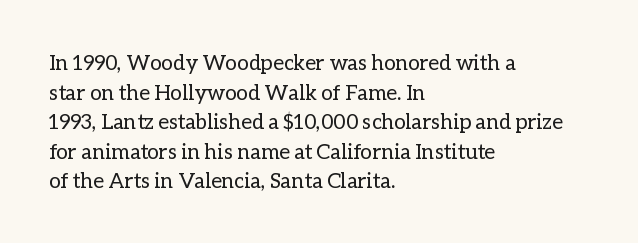
Q: Is the text bold? A: No.
Q: Is the text italic (slanted)? A: No, it is upright.
Q: Is the text underlined? A: No.
Q: How is the paragraph aligned? A: Left-aligned.
Q: Is the spacing between letters normal or unusually wide? A: Normal.
Q: Is the spacing between lines tight, normal or loose? A: Normal.
